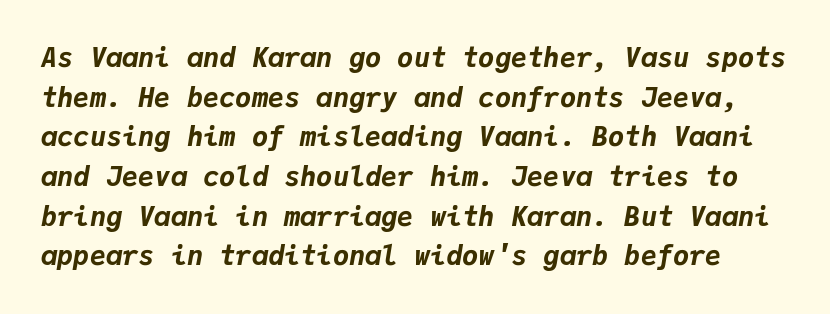
{"italic": "yes", "lean": "right", "slant_degrees": 9, "bold": "yes", "underline": "no", "line_spacing": "normal", "line_spacing_ratio": 1.47, "letter_spacing": "normal", "letter_spacing_em": 0.0, "glyph_px": 27}
